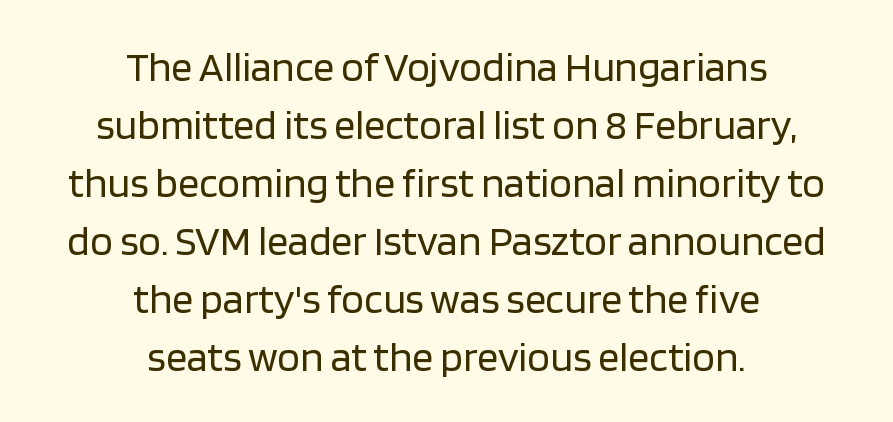
The image shows 42 px regular-weight sans-serif type, upright; set centered, normal line spacing (1.38x), normal letter spacing, not underlined; low stroke contrast and a large x-height.
